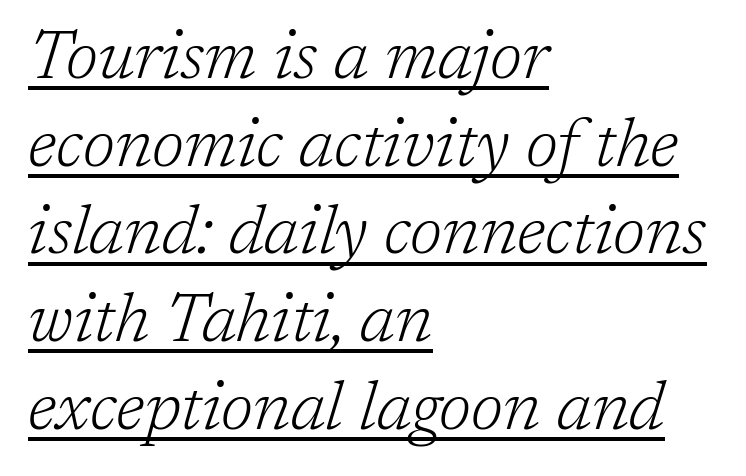
Stroke terminals: seriffed. Descenders here cross a horizontal rule under the line. The cut favours lightness, reaching ordinary text weight at its darkest. The rendering uses a moderate line-height, typical for paragraphs. The whole block is typeset with a tilt. Between one letter and the next there's only the usual sliver of space.
